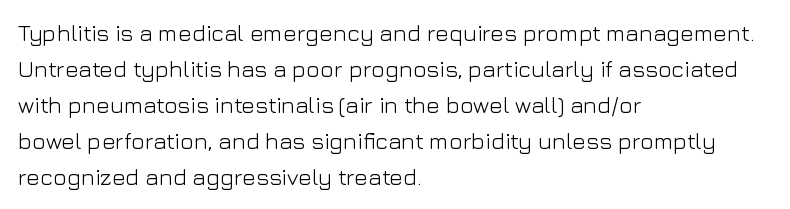
{"italic": "no", "bold": "no", "underline": "no", "align": "left", "line_spacing": "normal", "line_spacing_ratio": 1.56, "letter_spacing": "normal", "letter_spacing_em": 0.0, "glyph_px": 23}
